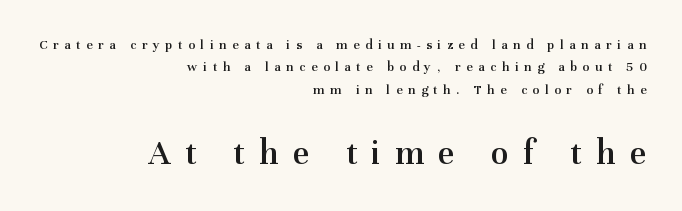
{"serif": "yes", "italic": "no", "bold": "semi", "weight": "semibold", "width": "normal", "stroke_contrast": "medium", "x_height": "medium", "monospaced": "no", "underline": "no", "align": "right", "line_spacing": "normal", "line_spacing_ratio": 1.6, "letter_spacing": "wide", "letter_spacing_em": 0.4, "larger_block": "second", "size_ratio": 2.57, "glyph_px": 36}
